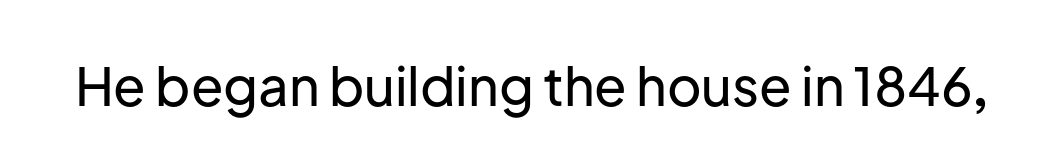
The image shows 53 px sans-serif type, upright; set normal letter spacing, not underlined; low stroke contrast and a medium x-height.
